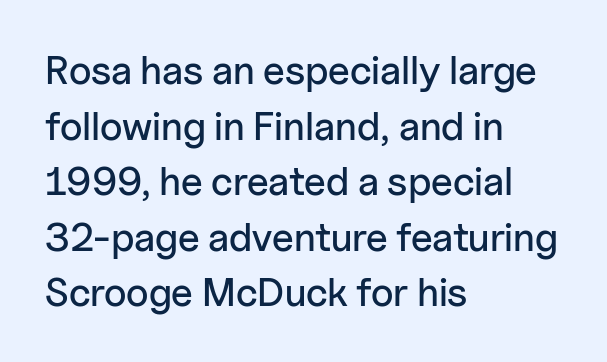
Q: Is the text italic (slanted)? A: No, it is upright.
Q: Is the typeface a serif or a sans-serif typeface? A: Sans-serif.
Q: Is the text underlined? A: No.
Q: How is the paragraph aligned? A: Left-aligned.
Q: Is the spacing between letters normal or unusually wide? A: Normal.
Q: Is the spacing between lines tight, normal or loose? A: Normal.
Q: Width (condensed, normal, or wide)? A: Normal.
Q: Stroke contrast? A: Low.
Q: x-height? A: Medium.
Q: Monospaced? A: No.
